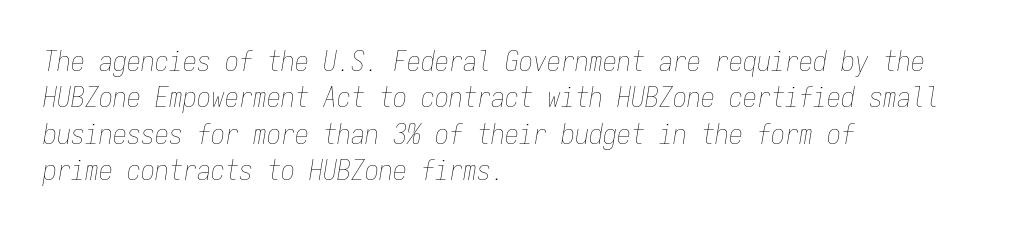
Q: Is the text bold? A: No.
Q: Is the text italic (slanted)? A: Yes, it leans right by about 9 degrees.
Q: Is the text underlined? A: No.
Q: How is the paragraph aligned? A: Left-aligned.
Q: Is the spacing between letters normal or unusually wide? A: Normal.
Q: Is the spacing between lines tight, normal or loose? A: Normal.
Q: Width (condensed, normal, or wide)? A: Condensed.
Q: Stroke contrast? A: Low.
Q: x-height? A: Medium.
Q: Monospaced? A: Yes.
